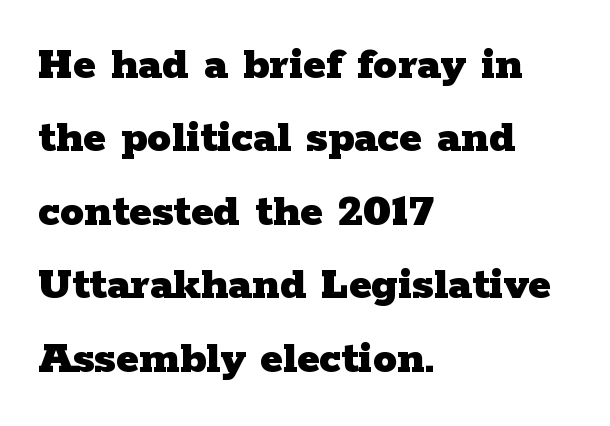
Q: Is the text bold? A: Yes.
Q: Is the text italic (slanted)? A: No, it is upright.
Q: Is the typeface a serif or a sans-serif typeface? A: Serif.
Q: Is the text underlined? A: No.
Q: How is the paragraph aligned? A: Left-aligned.
Q: Is the spacing between letters normal or unusually wide? A: Normal.
Q: Is the spacing between lines tight, normal or loose? A: Normal.
Q: Width (condensed, normal, or wide)? A: Wide.
Q: Stroke contrast? A: Low.
Q: x-height? A: Medium.
Q: Monospaced? A: No.
